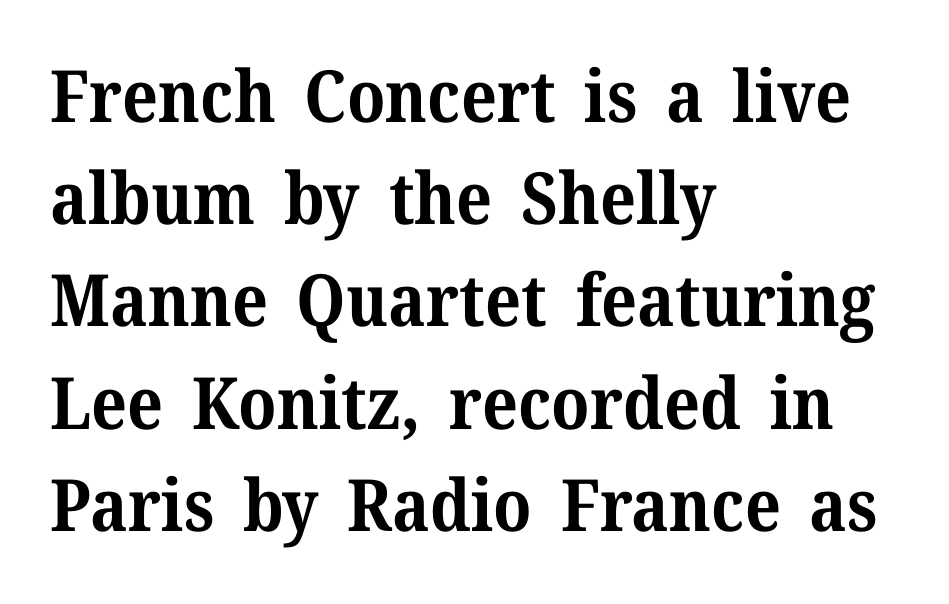
The image shows 72 px bold serif type, upright; set left-aligned, normal line spacing (1.42x), normal letter spacing, not underlined; medium stroke contrast and a medium x-height.
